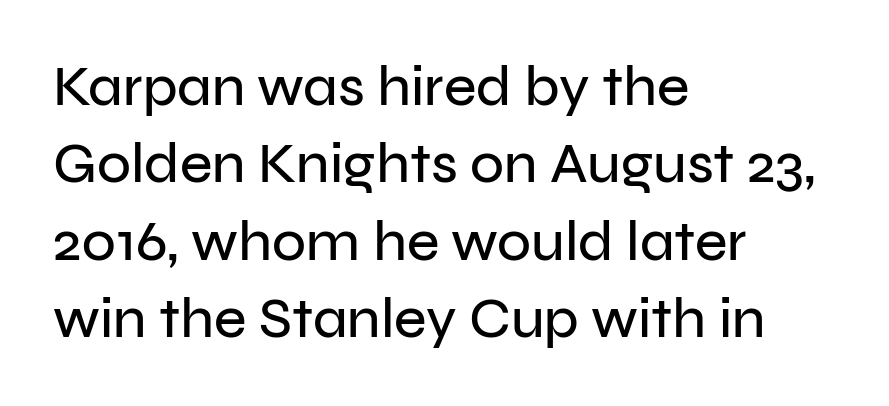
What kind of face is this? One without serifs — a sans. Visually the block forms a straight wall on the left and a jagged coastline on the right. This sample keeps an unexceptional amount of space between lines. The foot of each line stays bare and open. These lines keep a tight, regular rhythm from letter to letter.
